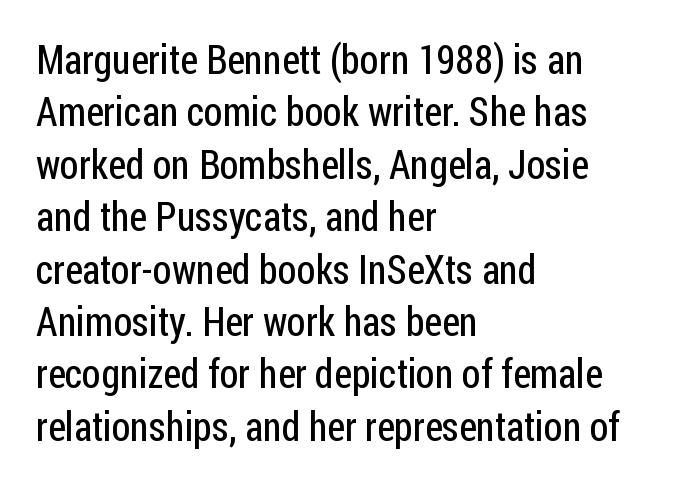
{"serif": "no", "italic": "no", "bold": "no", "weight": "regular", "width": "condensed", "stroke_contrast": "low", "x_height": "medium", "monospaced": "no", "underline": "no", "align": "left", "line_spacing": "normal", "line_spacing_ratio": 1.31, "letter_spacing": "normal", "letter_spacing_em": 0.0, "glyph_px": 40}
